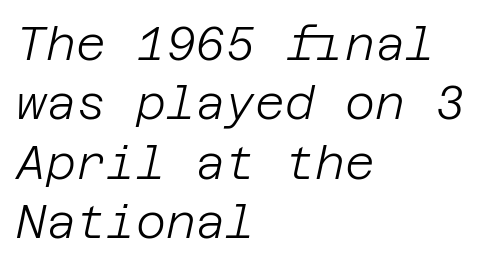
When letters slant like this, we call the style italic. A normal amount of white space separates one row of letters from the next. Notice how the passage keeps a crisp vertical edge on the left only. Glance below the letters and you will spot only blank space. Caption: face not bold, strokes unweighted.
